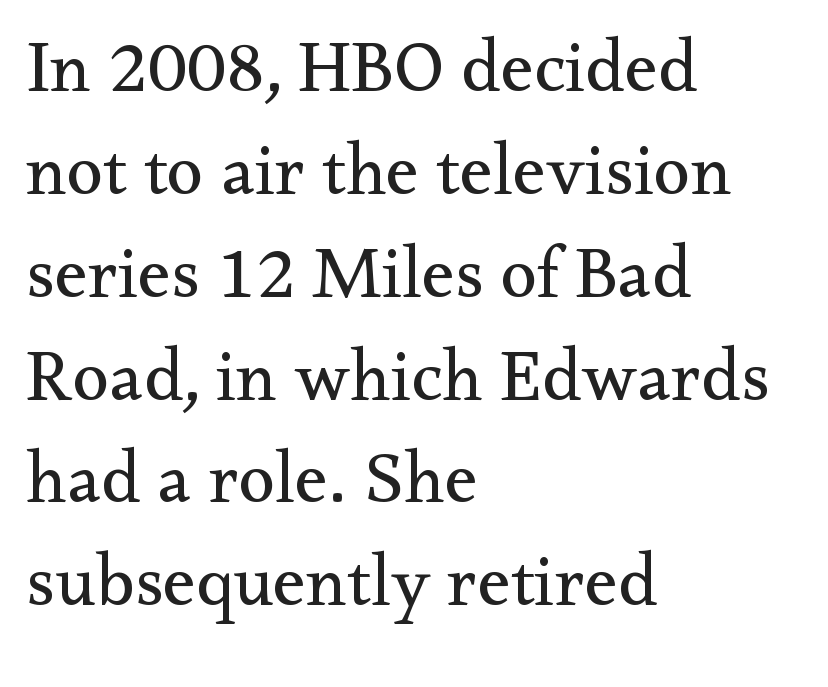
All the whitespace from short lines collects on the right. The letterforms sit shoulder to shoulder at normal distance. The rendering uses natural spacing where letterforms have individual widths. It's the straight-up-and-down kind of type. Does the type have serifs? Yes, each stem ends in a small foot.
